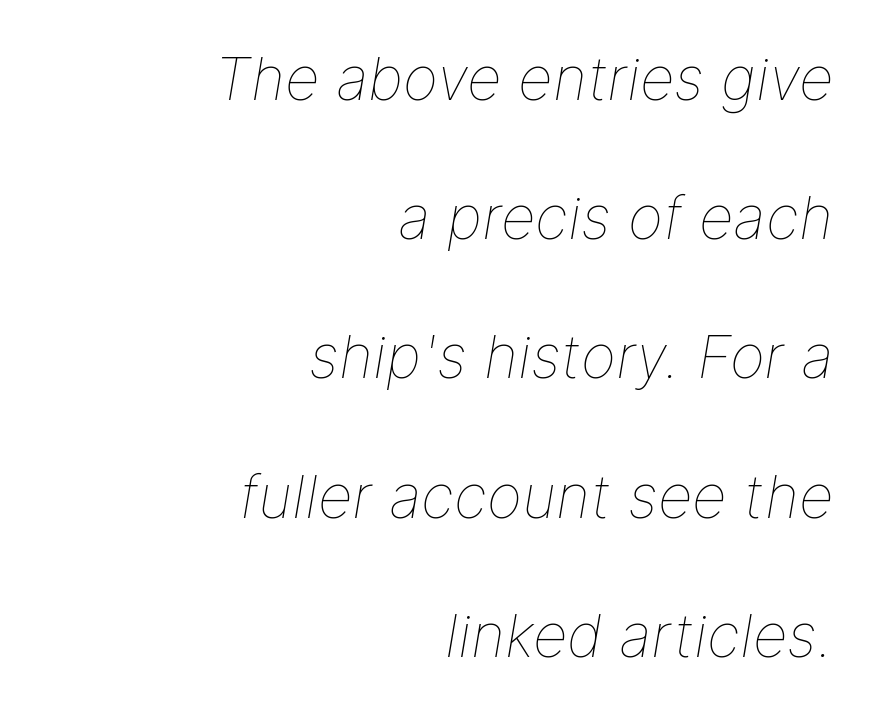
Q: Is the text bold? A: No.
Q: Is the text italic (slanted)? A: Yes, it leans right by about 9 degrees.
Q: Is the text underlined? A: No.
Q: How is the paragraph aligned? A: Right-aligned.
Q: Is the spacing between letters normal or unusually wide? A: Normal.
Q: Is the spacing between lines tight, normal or loose? A: Loose.
Q: Width (condensed, normal, or wide)? A: Normal.
Q: Stroke contrast? A: Low.
Q: x-height? A: Medium.
Q: Monospaced? A: No.
